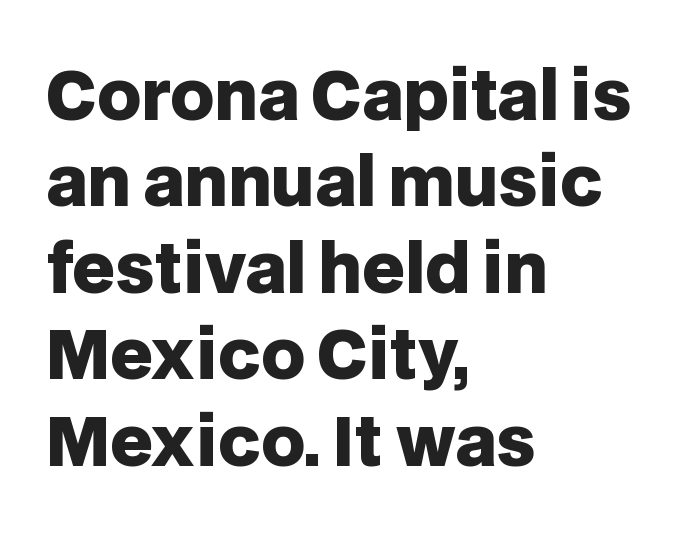
The image shows 67 px heavy sans-serif type, upright; set left-aligned, normal line spacing (1.29x), normal letter spacing, not underlined; low stroke contrast and a large x-height.
